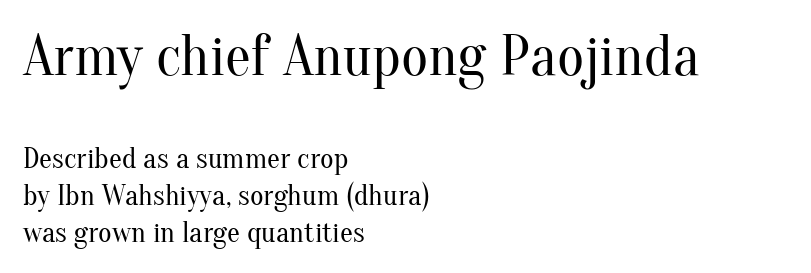
The rag falls on the right side of this text block. Rendered with straight, roman letterforms. If you squint, the top block still reads clearly — it's the larger of the two. This rendering leaves character spacing at its baseline value. The letters advance in unequal steps, a hallmark of proportional type.
